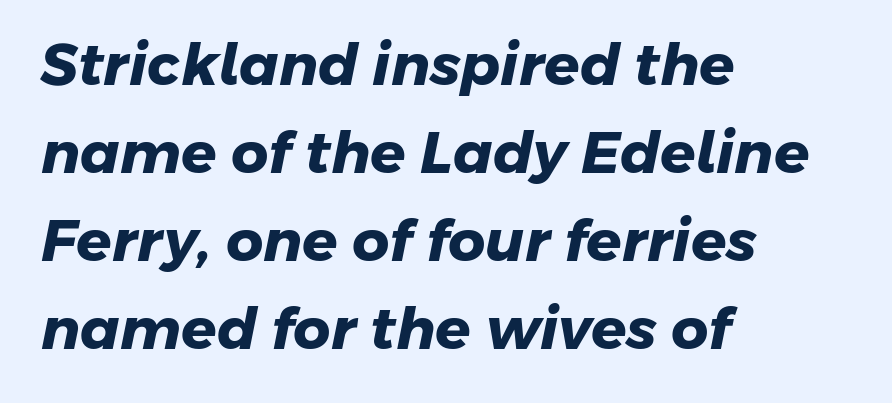
Q: Is the text bold? A: Yes.
Q: Is the typeface a serif or a sans-serif typeface? A: Sans-serif.
Q: Is the text underlined? A: No.
Q: How is the paragraph aligned? A: Left-aligned.
Q: Is the spacing between letters normal or unusually wide? A: Normal.
Q: Is the spacing between lines tight, normal or loose? A: Normal.
Q: Width (condensed, normal, or wide)? A: Normal.
Q: Stroke contrast? A: Low.
Q: x-height? A: Medium.
Q: Monospaced? A: No.
